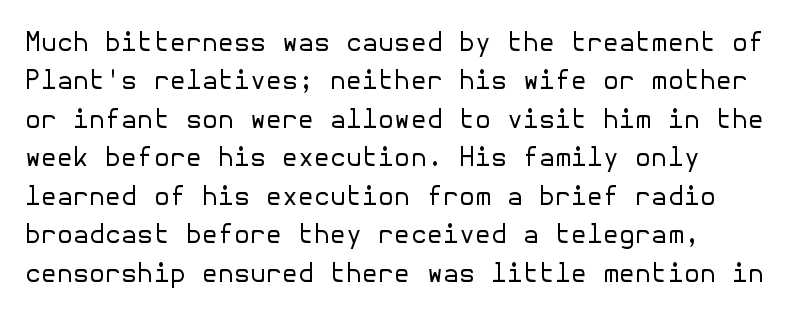
The image shows 26 px text type, upright; set normal line spacing (1.48x), normal letter spacing, not underlined.
